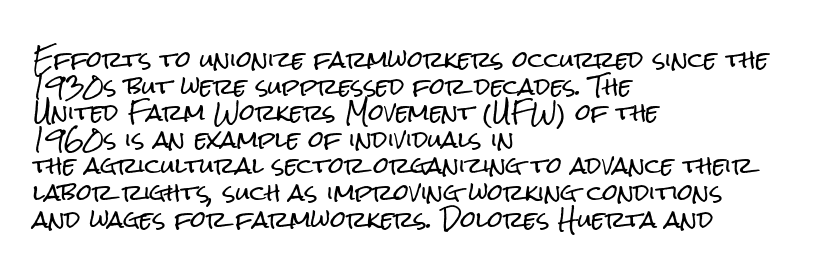
{"italic": "no", "underline": "no", "align": "left", "line_spacing_ratio": 1.21, "letter_spacing": "normal", "letter_spacing_em": 0.0, "glyph_px": 22}
